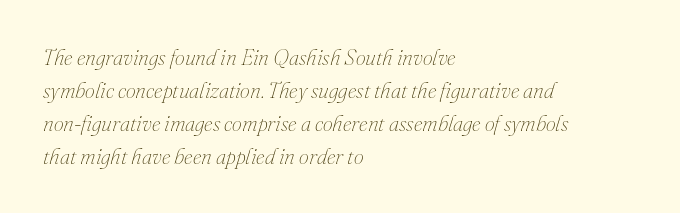
{"italic": "yes", "lean": "right", "slant_degrees": 16, "bold": "no", "underline": "no", "align": "left", "line_spacing": "normal", "line_spacing_ratio": 1.5, "letter_spacing": "normal", "letter_spacing_em": 0.0, "glyph_px": 22}
